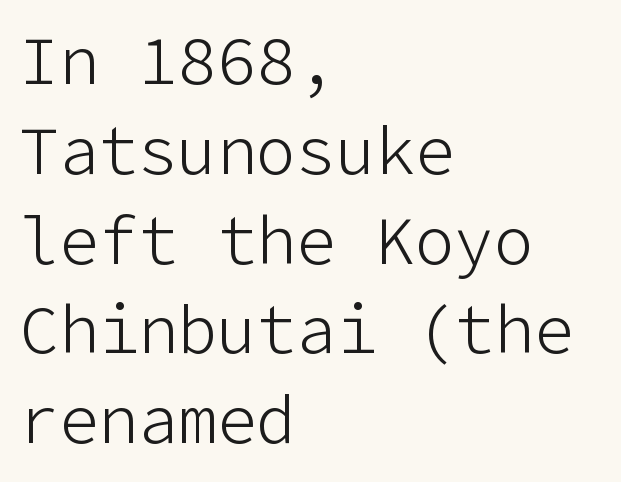
Q: Is the text bold? A: No.
Q: Is the text italic (slanted)? A: No, it is upright.
Q: Is the typeface a serif or a sans-serif typeface? A: Sans-serif.
Q: Is the text underlined? A: No.
Q: How is the paragraph aligned? A: Left-aligned.
Q: Is the spacing between letters normal or unusually wide? A: Normal.
Q: Is the spacing between lines tight, normal or loose? A: Normal.
Q: Width (condensed, normal, or wide)? A: Normal.
Q: Stroke contrast? A: Low.
Q: x-height? A: Medium.
